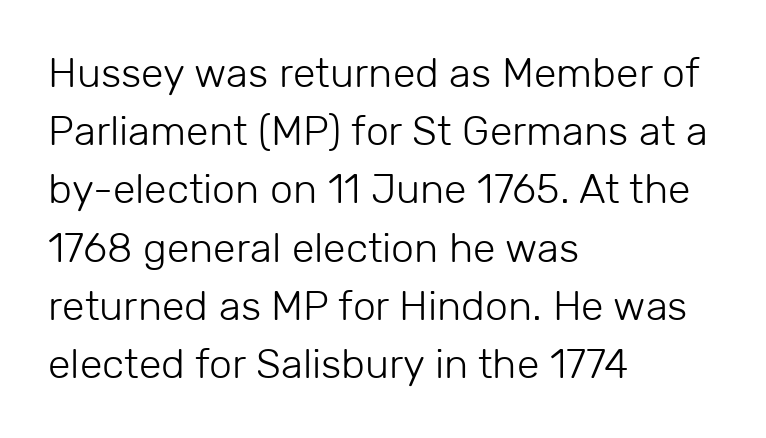
These glyphs show unthickened strokes, regular width or finer. Standard letterfit; no display-style spreading of the glyphs. Is there much room between lines? A standard amount, neither cramped nor airy. Line beginnings align vertically; line endings do not. The passage shown is not underscored anywhere.
